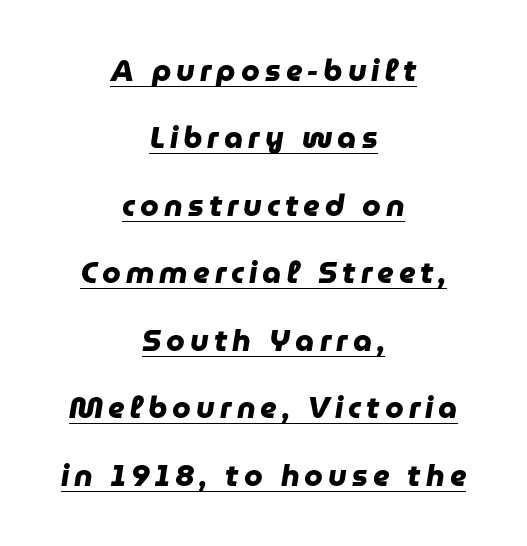
{"serif": "no", "bold": "yes", "weight": "heavy", "width": "normal", "stroke_contrast": "low", "x_height": "medium", "monospaced": "no", "underline": "yes", "align": "center", "line_spacing": "loose", "line_spacing_ratio": 2.25, "glyph_px": 30}
